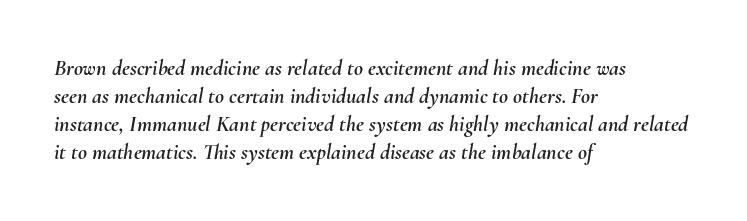
Q: Is the text italic (slanted)? A: Yes, it leans right by about 10 degrees.
Q: Is the text underlined? A: No.
Q: How is the paragraph aligned? A: Left-aligned.
Q: Is the spacing between letters normal or unusually wide? A: Normal.
Q: Is the spacing between lines tight, normal or loose? A: Normal.
